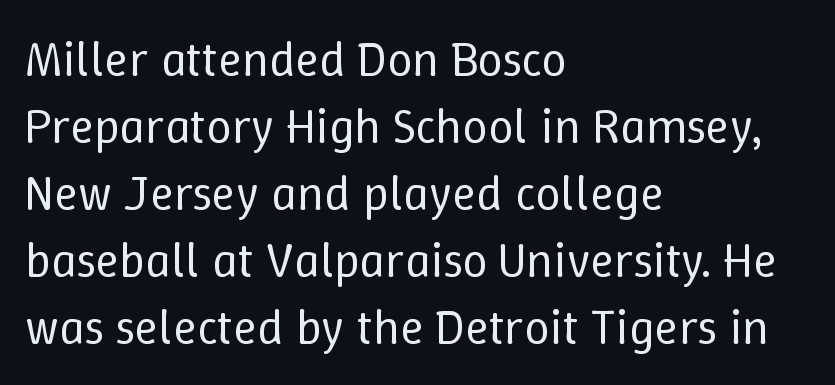
{"italic": "no", "bold": "no", "weight": "regular", "width": "normal", "stroke_contrast": "low", "x_height": "medium", "monospaced": "no", "underline": "no", "align": "left", "line_spacing": "normal", "line_spacing_ratio": 1.34, "letter_spacing": "normal", "letter_spacing_em": 0.0, "glyph_px": 50}
